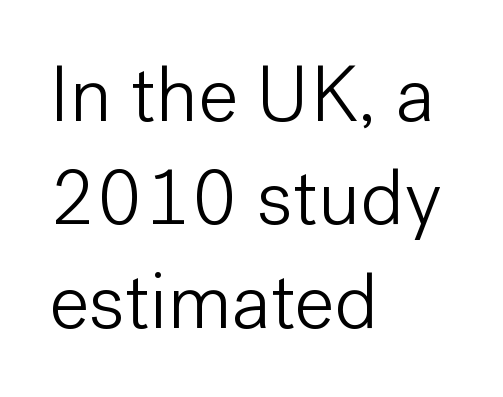
The image shows 79 px light sans-serif type, upright; set left-aligned, normal line spacing (1.31x), normal letter spacing, not underlined; low stroke contrast and a medium x-height.
